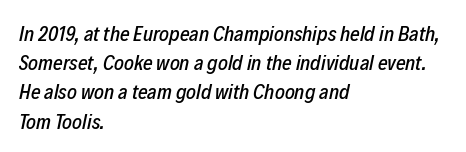
Q: Is the text italic (slanted)? A: Yes, it leans right by about 12 degrees.
Q: Is the text underlined? A: No.
Q: How is the paragraph aligned? A: Left-aligned.
Q: Is the spacing between letters normal or unusually wide? A: Normal.
Q: Is the spacing between lines tight, normal or loose? A: Normal.
